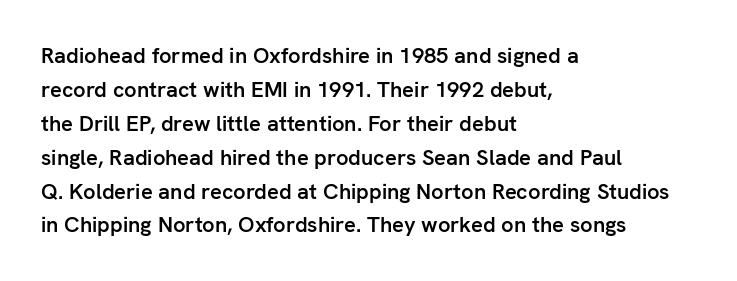
Notice how the stems are strictly vertical — no italics here. The passage shown has conventional tracking throughout. As a designer I'd log this as weight 600, semibold. Line beginnings align vertically; line endings do not.
